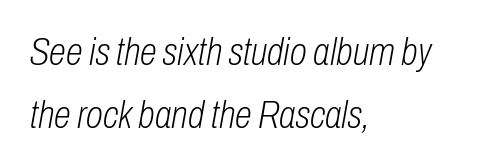
The image shows 39 px light, condensed type, italic (leaning right); set left-aligned, normal line spacing (1.61x), normal letter spacing, not underlined; low stroke contrast and a medium x-height.
